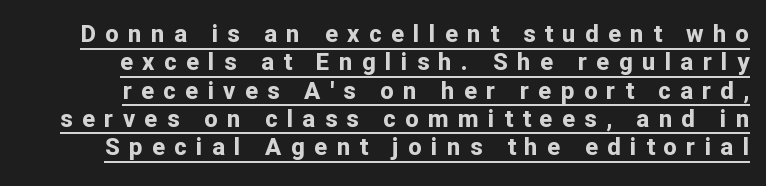
The image shows 24 px bold type, upright; set line spacing 1.18x, unusually wide letter spacing (+0.39 em), underlined.
